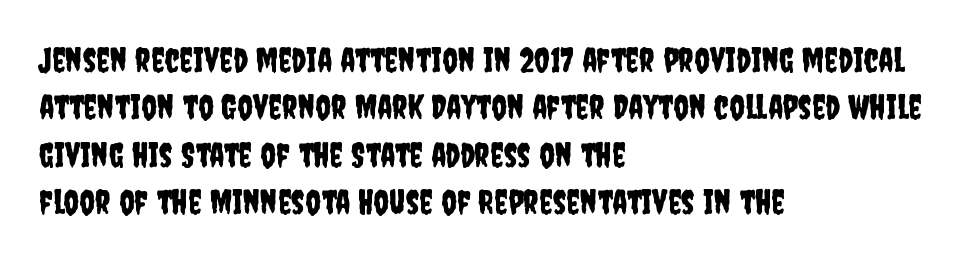
Beneath every word, the page is bare. The lettering stays uniformly vertical, giving the passage a roman look. One-word summary of the alignment: left. To sum up the face: it is a sans, with no serifs. Tracking here is standard; glyphs follow each other at the usual distance.
